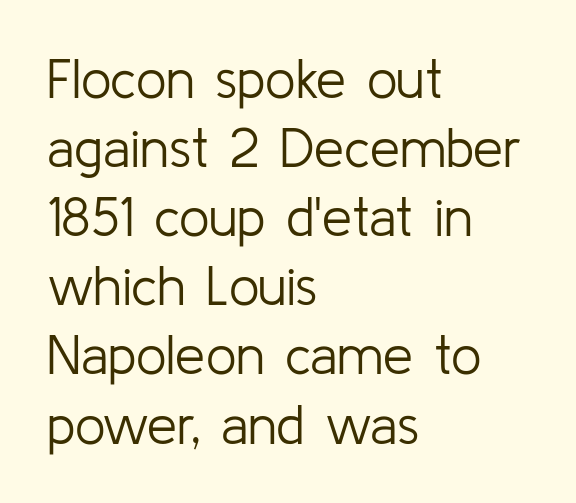
Q: Is the text bold? A: No.
Q: Is the text italic (slanted)? A: No, it is upright.
Q: Is the typeface a serif or a sans-serif typeface? A: Sans-serif.
Q: Is the text underlined? A: No.
Q: How is the paragraph aligned? A: Left-aligned.
Q: Is the spacing between letters normal or unusually wide? A: Normal.
Q: Is the spacing between lines tight, normal or loose? A: Normal.
Q: Width (condensed, normal, or wide)? A: Normal.
Q: Stroke contrast? A: Low.
Q: x-height? A: Medium.
Q: Monospaced? A: No.
